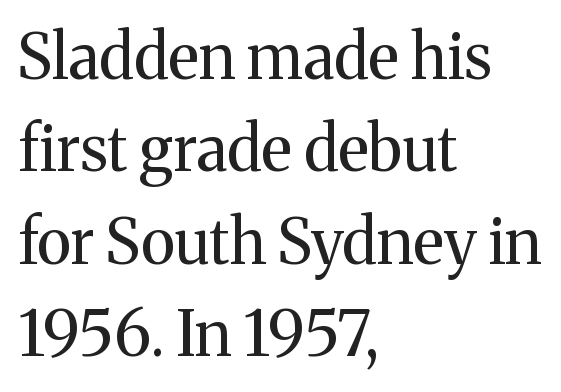
Ordinary non-slanted type is in use. Note: serifs present on the glyphs. Successive baselines arrive at the customary interval. The rendering uses natural spacing where letterforms have individual widths.
